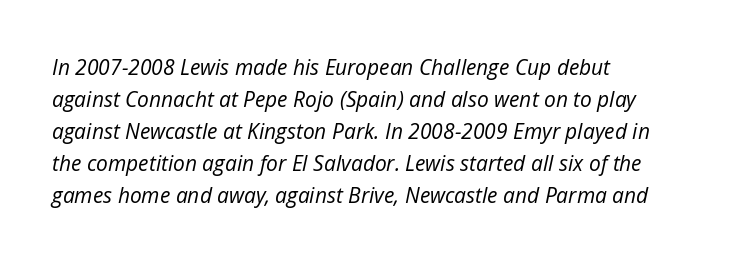
The image shows 21 px text type, italic (leaning right); set left-aligned, normal line spacing (1.52x), normal letter spacing, not underlined.
